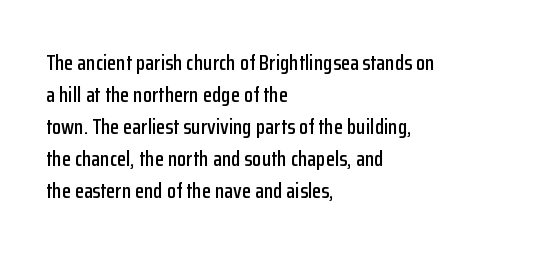
The image shows 21 px text type, upright; set left-aligned, normal line spacing (1.52x), normal letter spacing, not underlined.
